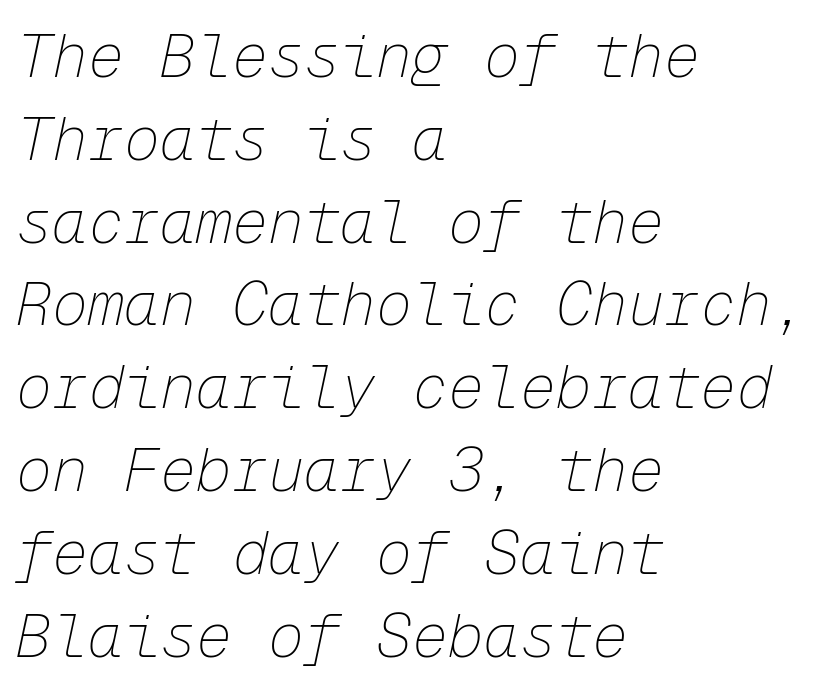
Q: Is the text bold? A: No.
Q: Is the text italic (slanted)? A: Yes, it leans right by about 12 degrees.
Q: Is the text underlined? A: No.
Q: How is the paragraph aligned? A: Left-aligned.
Q: Is the spacing between letters normal or unusually wide? A: Normal.
Q: Is the spacing between lines tight, normal or loose? A: Normal.
Q: Width (condensed, normal, or wide)? A: Normal.
Q: Stroke contrast? A: Low.
Q: x-height? A: Medium.
Q: Monospaced? A: Yes.
